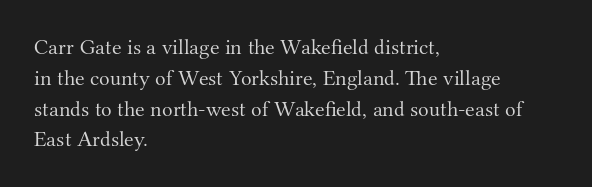
The image shows 22 px text type, upright; set left-aligned, normal line spacing (1.4x), normal letter spacing, not underlined.
